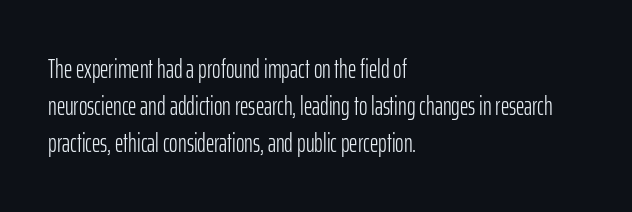
Q: Is the text bold? A: No.
Q: Is the text italic (slanted)? A: No, it is upright.
Q: Is the text underlined? A: No.
Q: How is the paragraph aligned? A: Left-aligned.
Q: Is the spacing between letters normal or unusually wide? A: Normal.
Q: Is the spacing between lines tight, normal or loose? A: Normal.
